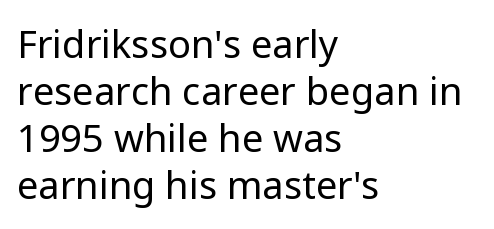
Q: Is the text bold? A: No.
Q: Is the text italic (slanted)? A: No, it is upright.
Q: Is the typeface a serif or a sans-serif typeface? A: Sans-serif.
Q: Is the text underlined? A: No.
Q: How is the paragraph aligned? A: Left-aligned.
Q: Is the spacing between letters normal or unusually wide? A: Normal.
Q: Width (condensed, normal, or wide)? A: Normal.
Q: Stroke contrast? A: Low.
Q: x-height? A: Medium.
Q: Monospaced? A: No.
